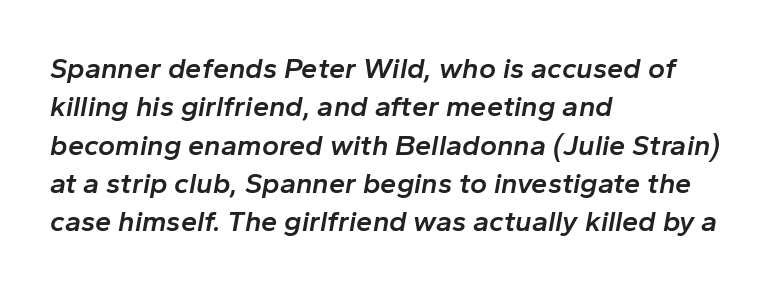
Q: Is the text bold? A: Semi-bold.
Q: Is the text italic (slanted)? A: Yes, it leans right by about 10 degrees.
Q: Is the text underlined? A: No.
Q: How is the paragraph aligned? A: Left-aligned.
Q: Is the spacing between letters normal or unusually wide? A: Normal.
Q: Is the spacing between lines tight, normal or loose? A: Normal.
Q: Width (condensed, normal, or wide)? A: Normal.
Q: Stroke contrast? A: Low.
Q: x-height? A: Medium.
Q: Monospaced? A: No.
